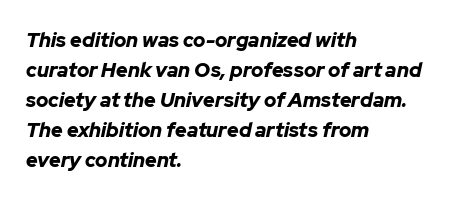
Q: Is the text bold? A: Yes.
Q: Is the text italic (slanted)? A: Yes, it leans right by about 12 degrees.
Q: Is the text underlined? A: No.
Q: How is the paragraph aligned? A: Left-aligned.
Q: Is the spacing between letters normal or unusually wide? A: Normal.
Q: Is the spacing between lines tight, normal or loose? A: Normal.
